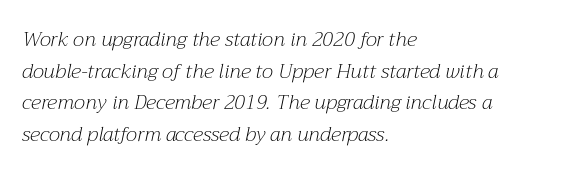
The image shows 20 px text type, italic (leaning right); set left-aligned, normal line spacing (1.58x), normal letter spacing, not underlined.
